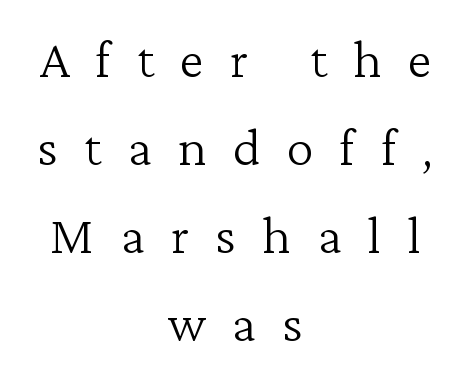
{"serif": "yes", "italic": "no", "bold": "no", "weight": "light", "width": "normal", "stroke_contrast": "low", "x_height": "medium", "monospaced": "no", "underline": "no", "align": "center", "line_spacing": "normal", "line_spacing_ratio": 1.6, "letter_spacing": "wide", "letter_spacing_em": 0.47, "glyph_px": 55}
